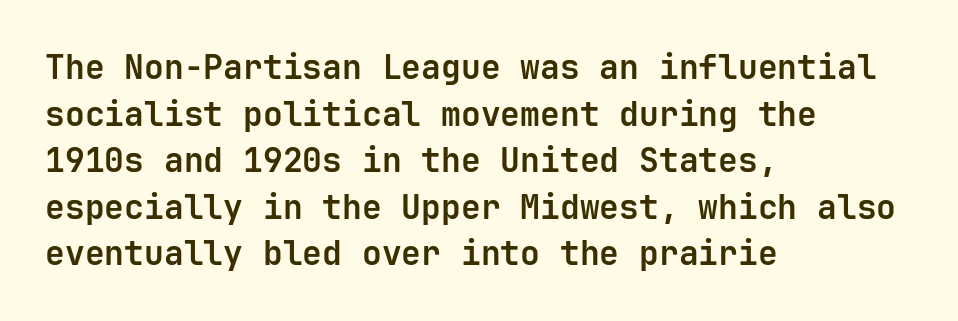
The image shows 33 px bold sans-serif type, upright, monospaced; set left-aligned, normal line spacing (1.41x), normal letter spacing, not underlined; low stroke contrast and a medium x-height.
